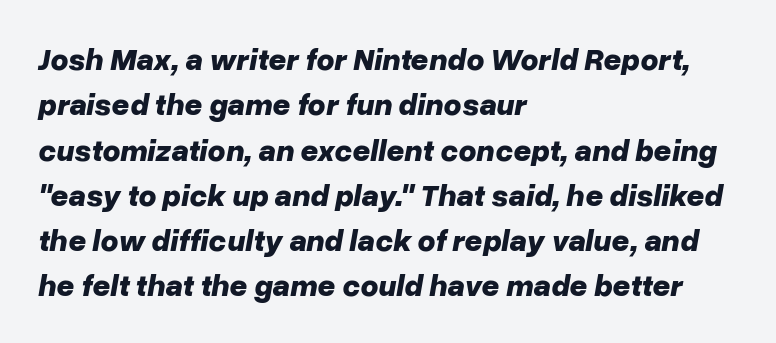
The image shows 31 px bold type, italic (leaning right); set left-aligned, normal line spacing (1.46x), normal letter spacing, not underlined; low stroke contrast and a medium x-height.
